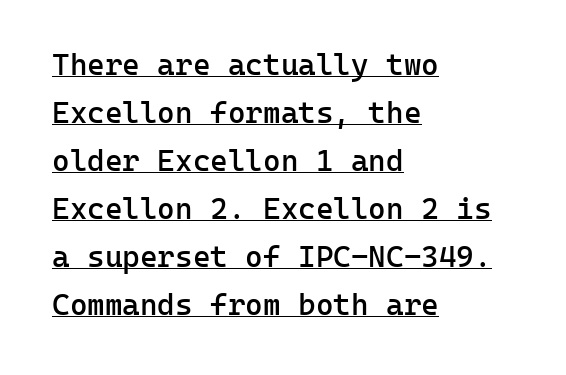
Line beginnings align vertically; line endings do not. Summary of vertical rhythm: regular, with standard interline spacing. Typesetter's note: demi weight, one step under bold. The line texture is even and compact thanks to regular tracking.
